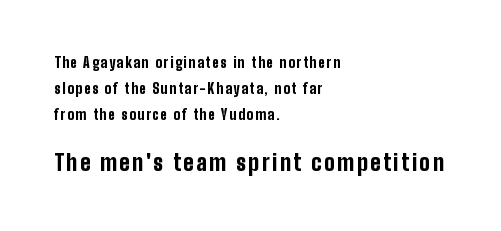
The image shows 22 px bold type, upright; set left-aligned, line spacing 1.85x, not underlined; the second (bottom) block is 1.57x larger.
